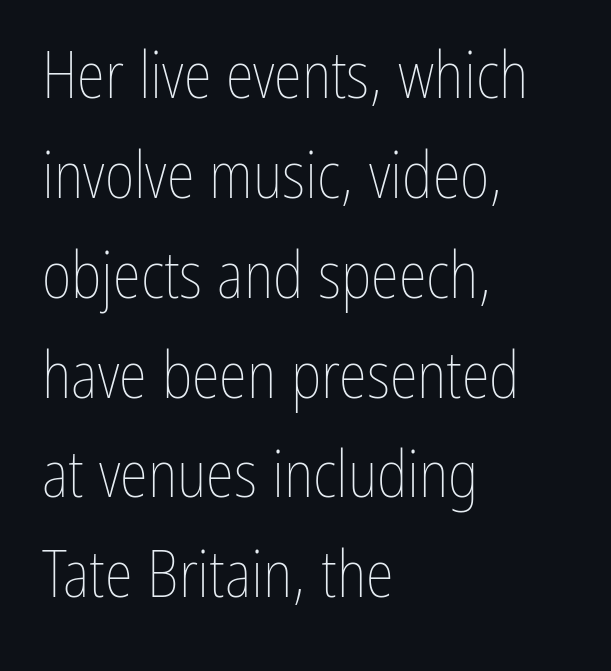
The image shows 64 px thin, condensed type, upright; set left-aligned, normal line spacing (1.56x), normal letter spacing, not underlined; low stroke contrast and a medium x-height.
